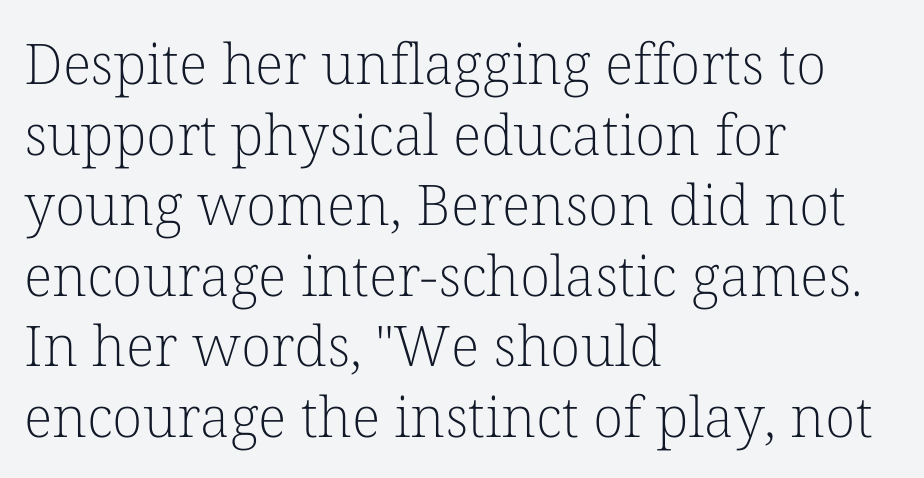
The image shows 56 px light serif type, upright; set left-aligned, normal line spacing (1.26x), normal letter spacing, not underlined; low stroke contrast and a medium x-height.
